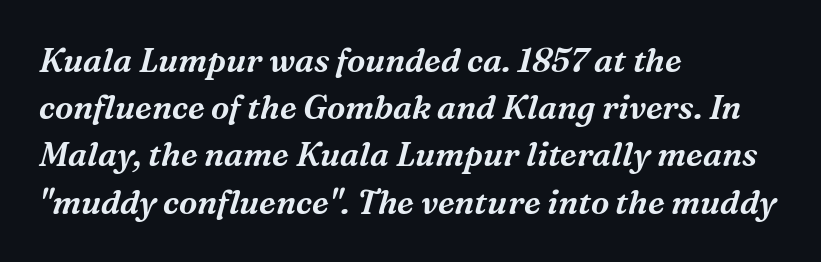
{"serif": "yes", "italic": "yes", "lean": "right", "slant_degrees": 16, "width": "normal", "stroke_contrast": "medium", "x_height": "medium", "monospaced": "no", "underline": "no", "align": "left", "line_spacing": "normal", "line_spacing_ratio": 1.43, "letter_spacing": "normal", "letter_spacing_em": 0.0, "glyph_px": 33}
